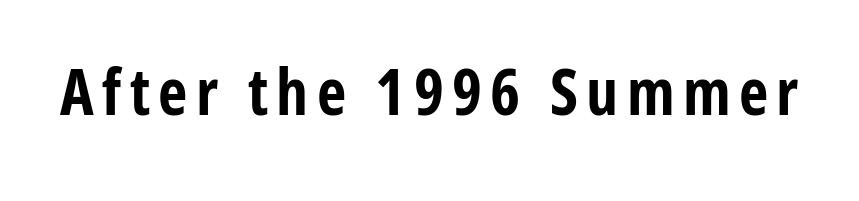
{"serif": "no", "italic": "no", "bold": "yes", "weight": "bold", "width": "condensed", "stroke_contrast": "low", "x_height": "medium", "monospaced": "no", "underline": "no", "glyph_px": 64}
